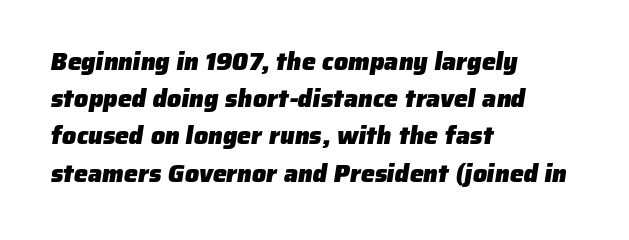
The image shows 25 px bold type; set left-aligned, normal line spacing (1.49x), normal letter spacing, not underlined.
